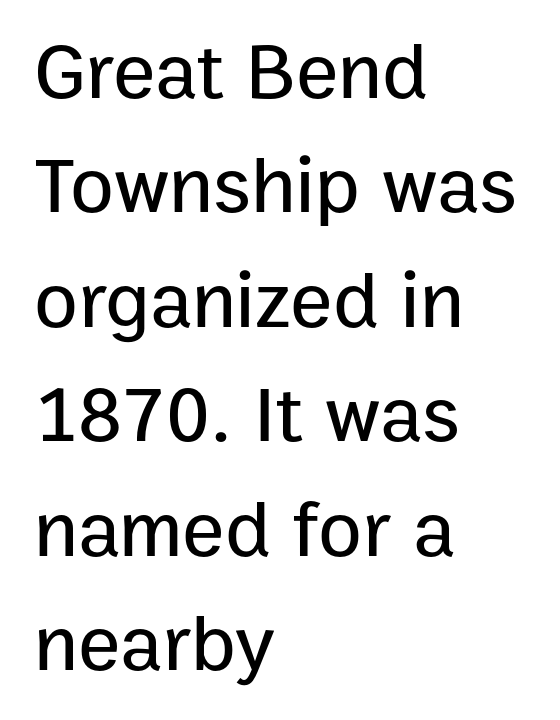
The axis of the letterforms is exactly vertical. Teacher's note: observe the even left margin — that is flush-left alignment. Nobody drew a line under any word here. Spacing verdict: proportional, widths tailored to each character. Horizontal bands of white between lines are of average thickness.
